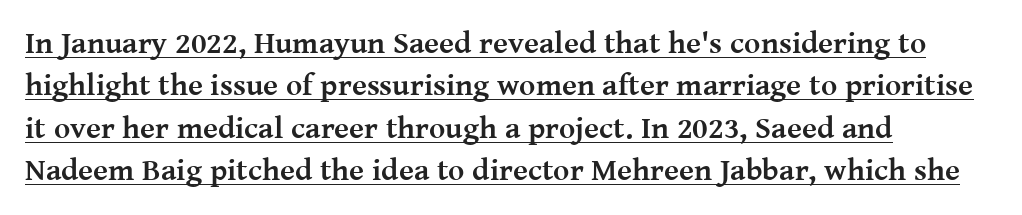
The image shows 31 px semibold serif type, upright; set left-aligned, normal line spacing (1.37x), normal letter spacing, underlined; medium stroke contrast and a medium x-height.
